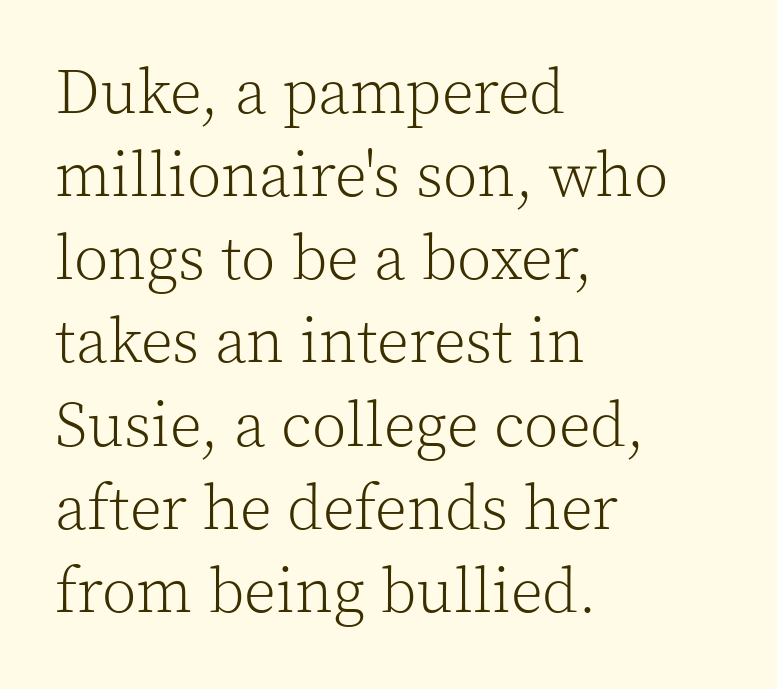
The image shows 63 px light serif type, upright; set left-aligned, normal line spacing (1.32x), normal letter spacing, not underlined; a medium x-height.
